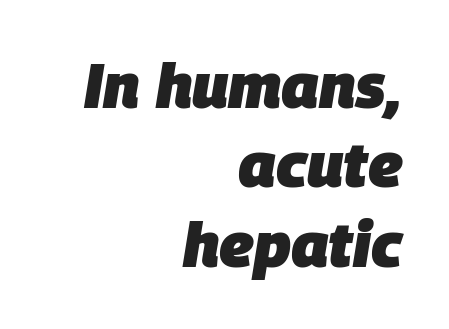
The image shows 63 px heavy type, italic (leaning right); set right-aligned, normal line spacing (1.26x), normal letter spacing, not underlined; low stroke contrast and a large x-height.
